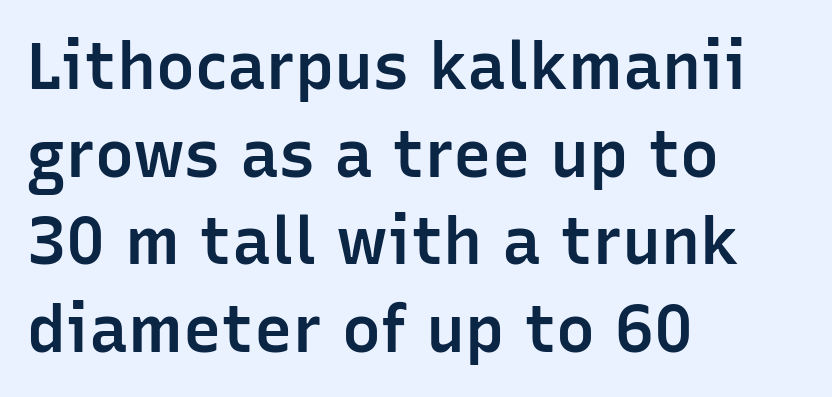
Q: Is the text bold? A: Semi-bold.
Q: Is the text italic (slanted)? A: No, it is upright.
Q: Is the typeface a serif or a sans-serif typeface? A: Sans-serif.
Q: Is the text underlined? A: No.
Q: How is the paragraph aligned? A: Left-aligned.
Q: Is the spacing between letters normal or unusually wide? A: Normal.
Q: Is the spacing between lines tight, normal or loose? A: Normal.
Q: Width (condensed, normal, or wide)? A: Normal.
Q: Stroke contrast? A: Low.
Q: x-height? A: Medium.
Q: Monospaced? A: No.
